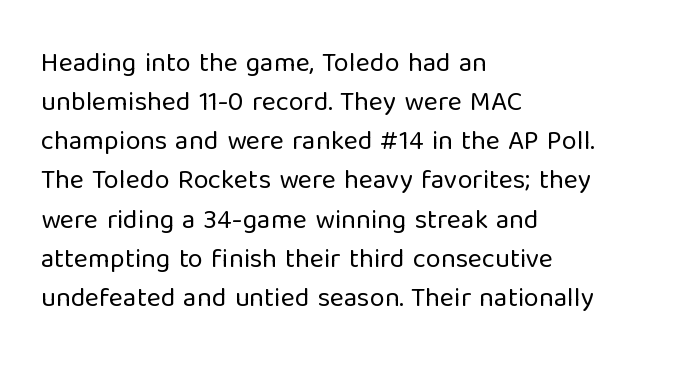
The image shows 27 px text type, upright; set left-aligned, normal line spacing (1.45x), normal letter spacing, not underlined.
